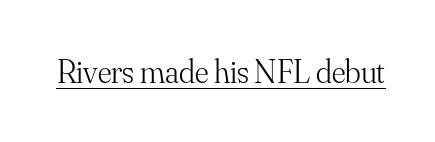
The image shows 33 px light serif type, upright; set normal letter spacing, underlined; medium stroke contrast and a small x-height.
